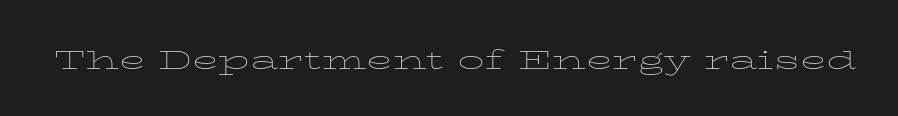
Q: Is the text bold? A: No.
Q: Is the text italic (slanted)? A: No, it is upright.
Q: Is the text underlined? A: No.
Q: Is the spacing between letters normal or unusually wide? A: Normal.
Q: Width (condensed, normal, or wide)? A: Wide.
Q: Stroke contrast? A: Low.
Q: x-height? A: Medium.
Q: Monospaced? A: No.
